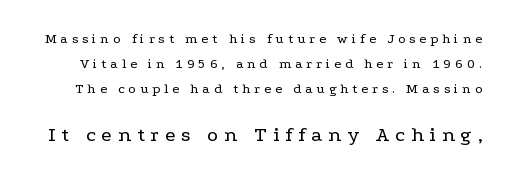
The image shows 21 px text type, upright; set line spacing 1.78x, unusually wide letter spacing (+0.28 em), not underlined; the second (bottom) block is 1.5x larger.
